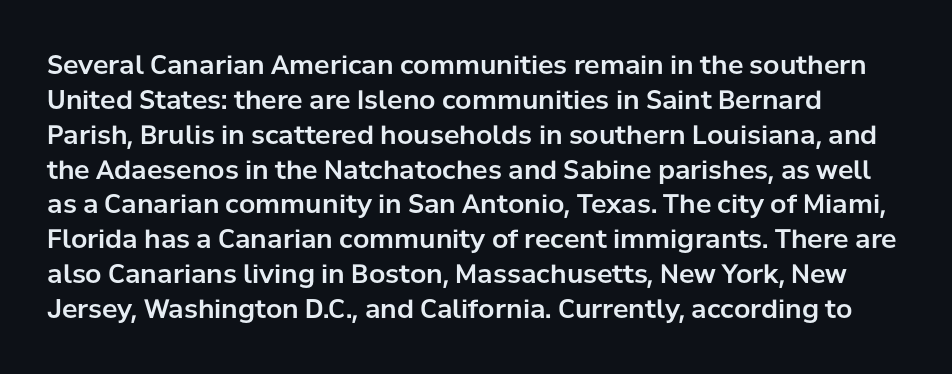
Q: Is the text italic (slanted)? A: No, it is upright.
Q: Is the text underlined? A: No.
Q: Is the spacing between letters normal or unusually wide? A: Normal.
Q: Is the spacing between lines tight, normal or loose? A: Normal.
